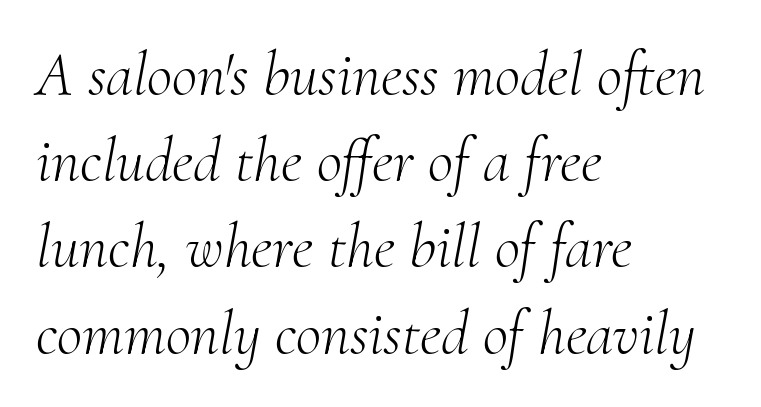
Q: Is the text bold? A: No.
Q: Is the text italic (slanted)? A: Yes, it leans right by about 10 degrees.
Q: Is the typeface a serif or a sans-serif typeface? A: Serif.
Q: Is the text underlined? A: No.
Q: How is the paragraph aligned? A: Left-aligned.
Q: Is the spacing between letters normal or unusually wide? A: Normal.
Q: Is the spacing between lines tight, normal or loose? A: Normal.
Q: Width (condensed, normal, or wide)? A: Normal.
Q: Stroke contrast? A: Medium.
Q: x-height? A: Small.
Q: Monospaced? A: No.
